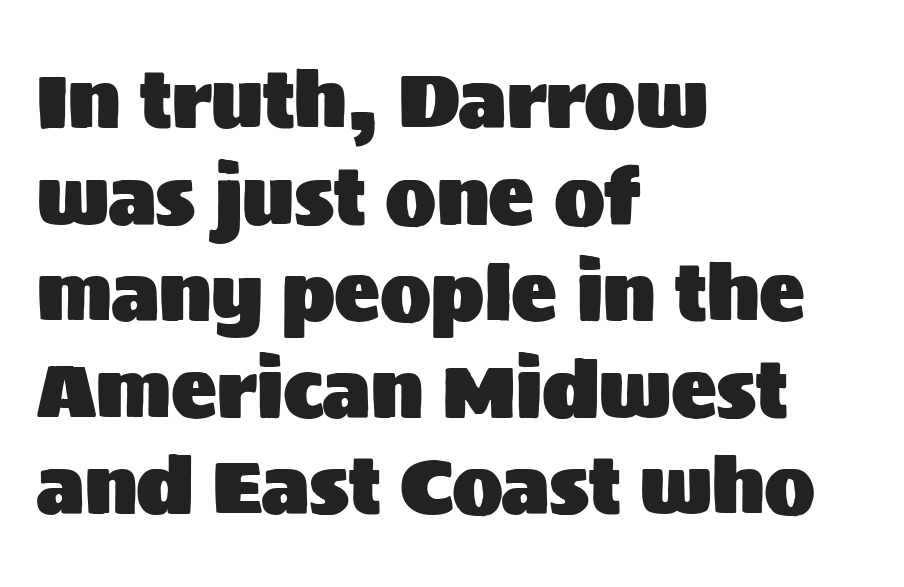
Q: Is the text italic (slanted)? A: No, it is upright.
Q: Is the typeface a serif or a sans-serif typeface? A: Sans-serif.
Q: Is the text underlined? A: No.
Q: How is the paragraph aligned? A: Left-aligned.
Q: Is the spacing between letters normal or unusually wide? A: Normal.
Q: Is the spacing between lines tight, normal or loose? A: Normal.
Q: Width (condensed, normal, or wide)? A: Normal.
Q: Stroke contrast? A: Medium.
Q: x-height? A: Large.
Q: Monospaced? A: No.
